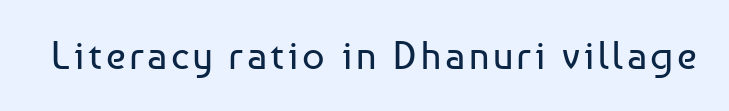
The image shows 39 px regular-weight sans-serif type, upright; set not underlined; low stroke contrast and a medium x-height.
